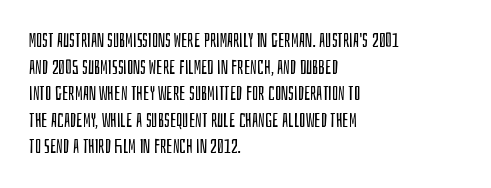
Does the copy run flush right? No — it runs flush left. The block of text has a typical density, with ordinary space between rows. This sample uses plain, unmodified letter spacing. The zone under the glyphs is completely vacant. A roman cut, with each character standing at attention. Stem width sits at or under what a default text font uses.
